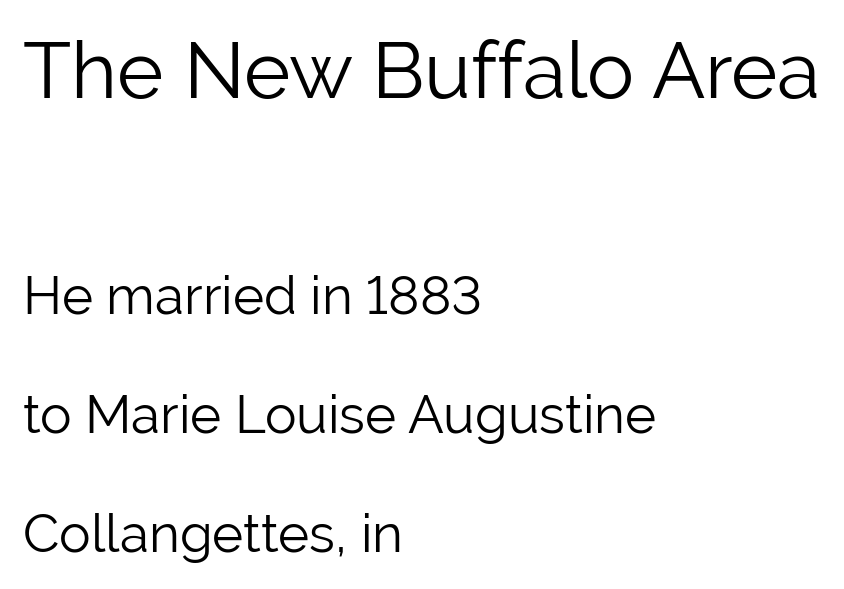
Q: Is the text bold? A: No.
Q: Is the text italic (slanted)? A: No, it is upright.
Q: Is the typeface a serif or a sans-serif typeface? A: Sans-serif.
Q: Is the text underlined? A: No.
Q: How is the paragraph aligned? A: Left-aligned.
Q: Is the spacing between letters normal or unusually wide? A: Normal.
Q: Is the spacing between lines tight, normal or loose? A: Loose.
Q: Which block of text is set in a larger size, the first (top) or the second (bottom)? A: The first (top) one.
Q: Width (condensed, normal, or wide)? A: Normal.
Q: Stroke contrast? A: Low.
Q: x-height? A: Medium.
Q: Monospaced? A: No.
